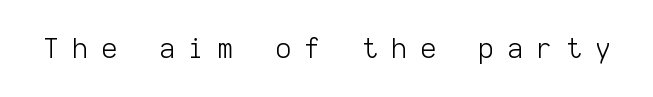
The image shows 27 px text type, upright; set unusually wide letter spacing (+0.5 em), not underlined.
